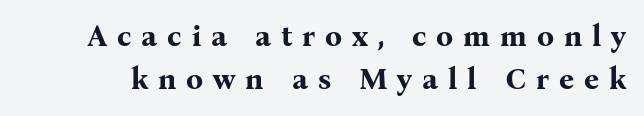
This rendering features lettering with no underline. Students, observe: this is what conventionally led text looks like. Spacing verdict: proportional, widths tailored to each character. The strokes are fattened all the way to bold. Every character sits straight up, as roman type does. What kind of face is this? One with serifs.
